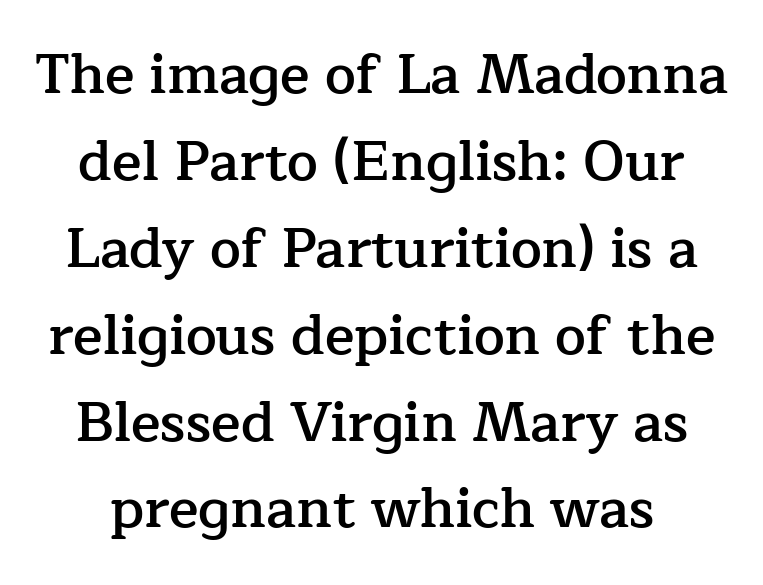
Q: Is the text bold? A: Semi-bold.
Q: Is the text italic (slanted)? A: No, it is upright.
Q: Is the typeface a serif or a sans-serif typeface? A: Serif.
Q: Is the text underlined? A: No.
Q: Is the spacing between letters normal or unusually wide? A: Normal.
Q: Is the spacing between lines tight, normal or loose? A: Normal.
Q: Width (condensed, normal, or wide)? A: Normal.
Q: Stroke contrast? A: Low.
Q: x-height? A: Medium.
Q: Monospaced? A: No.
